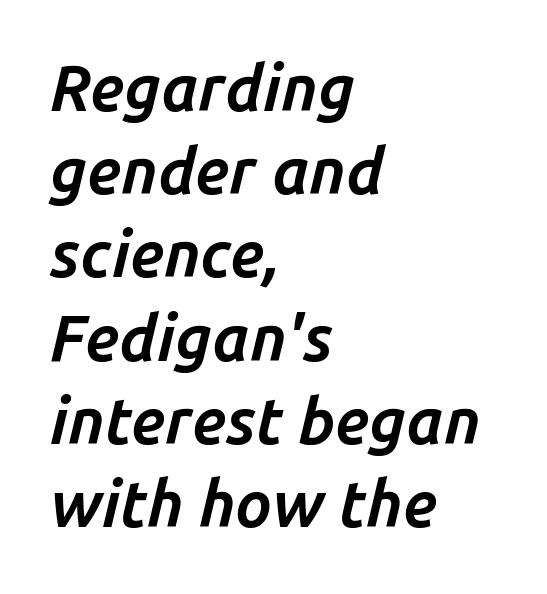
The image shows 64 px bold type, italic (leaning right); set left-aligned, normal line spacing (1.3x), normal letter spacing, not underlined; low stroke contrast and a medium x-height.
